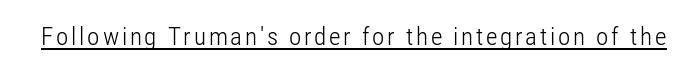
Q: Is the text bold? A: No.
Q: Is the text italic (slanted)? A: No, it is upright.
Q: Is the text underlined? A: Yes.
